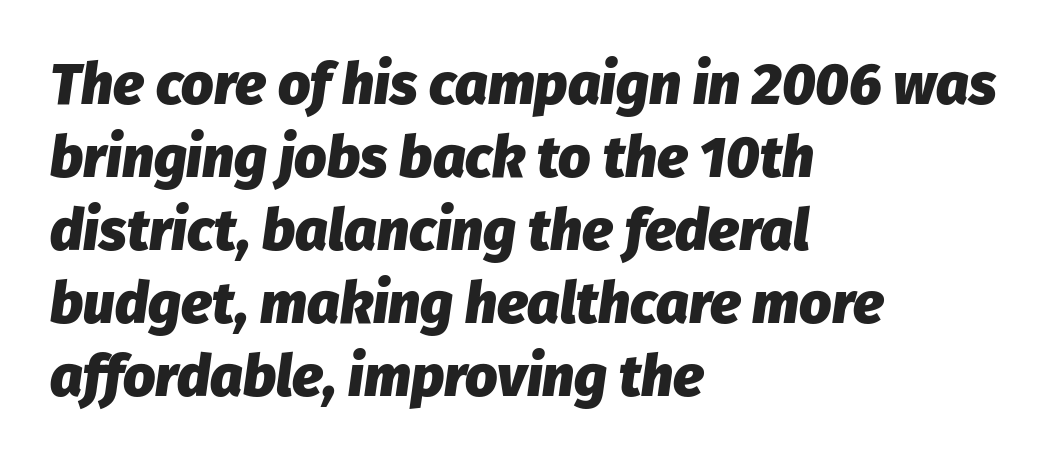
Q: Is the text bold? A: Yes.
Q: Is the text italic (slanted)? A: Yes, it leans right by about 8 degrees.
Q: Is the text underlined? A: No.
Q: How is the paragraph aligned? A: Left-aligned.
Q: Is the spacing between letters normal or unusually wide? A: Normal.
Q: Is the spacing between lines tight, normal or loose? A: Normal.
Q: Width (condensed, normal, or wide)? A: Normal.
Q: Stroke contrast? A: Low.
Q: x-height? A: Medium.
Q: Monospaced? A: No.
